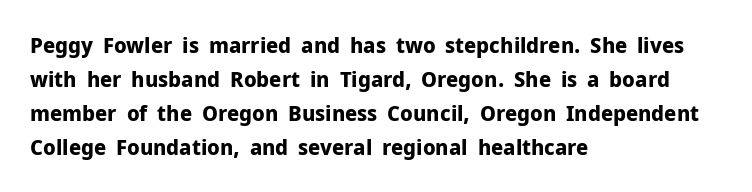
Q: Is the text bold? A: Yes.
Q: Is the text italic (slanted)? A: No, it is upright.
Q: Is the text underlined? A: No.
Q: How is the paragraph aligned? A: Left-aligned.
Q: Is the spacing between letters normal or unusually wide? A: Normal.
Q: Is the spacing between lines tight, normal or loose? A: Normal.
